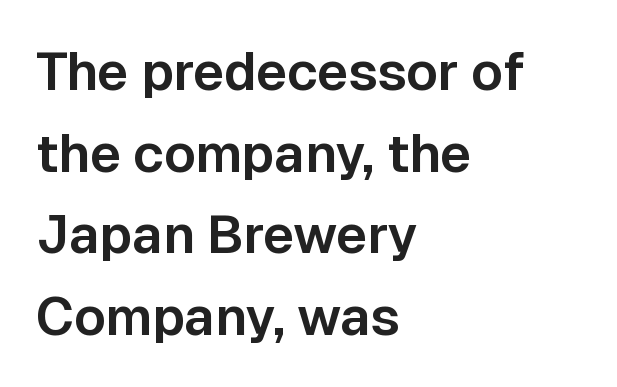
{"serif": "no", "italic": "no", "width": "normal", "stroke_contrast": "low", "x_height": "medium", "monospaced": "no", "underline": "no", "align": "left", "line_spacing": "normal", "line_spacing_ratio": 1.54, "letter_spacing": "normal", "letter_spacing_em": 0.0, "glyph_px": 53}
